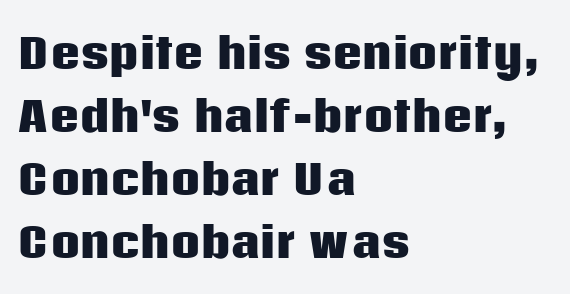
The image shows 41 px heavy sans-serif type, upright; set left-aligned, normal line spacing (1.54x), normal letter spacing, not underlined; low stroke contrast and a large x-height.
